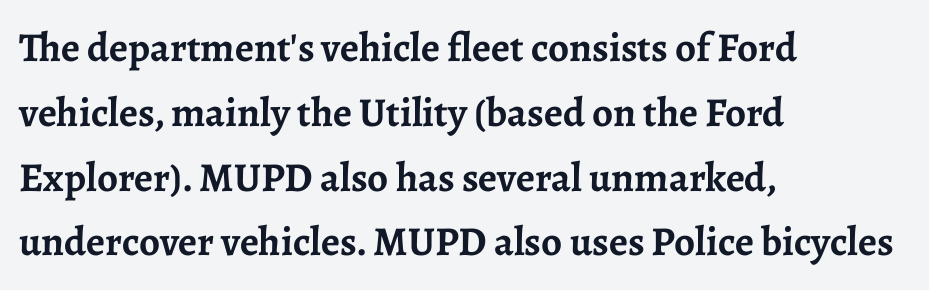
Is the type bold? Yes — the strokes are clearly thick and heavy. In terms of posture, this sample is upright. Every row of glyphs begins at an identical x-position on the left. A typesetter would call this proportional, since set widths differ per character. These lines are composed in type with serifs.
